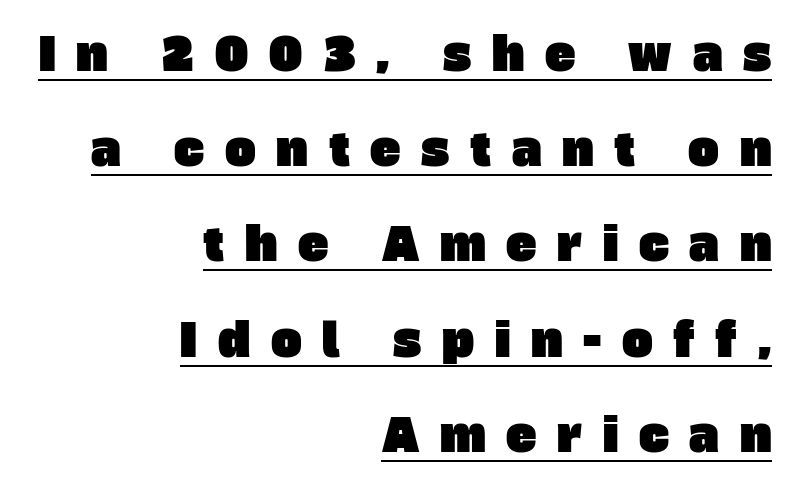
{"serif": "no", "width": "normal", "stroke_contrast": "low", "x_height": "large", "monospaced": "no", "underline": "yes", "align": "right", "line_spacing": "loose", "line_spacing_ratio": 2.07, "letter_spacing": "wide", "letter_spacing_em": 0.45, "glyph_px": 46}
